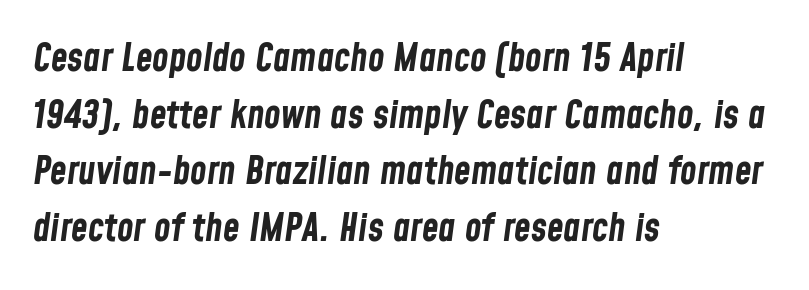
The foot of each line stays bare and open. Every letter is thick-stroked: bold, no question. These lines are rendered in a variable-pitch font. A typesetter would call this leading conventional body-copy spacing. Glyph-to-glyph distance matches everyday printed text. Observe the lean: these are italic letterforms.
